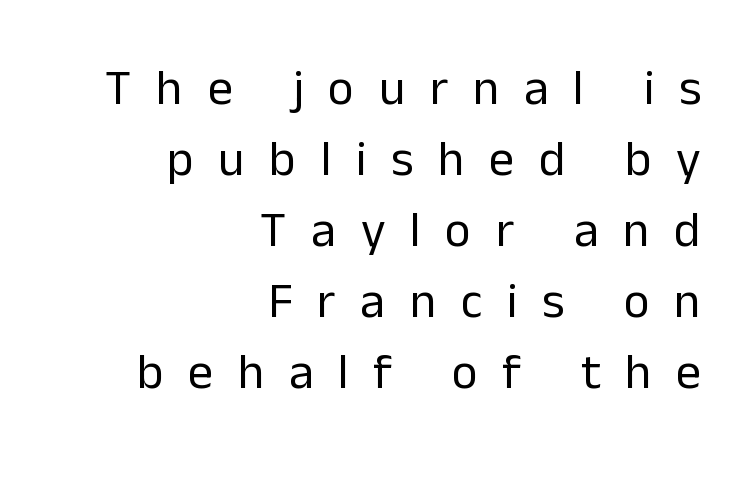
{"serif": "no", "italic": "no", "bold": "no", "weight": "regular", "width": "normal", "stroke_contrast": "low", "x_height": "medium", "monospaced": "no", "underline": "no", "align": "right", "line_spacing": "normal", "line_spacing_ratio": 1.42, "letter_spacing": "wide", "letter_spacing_em": 0.49, "glyph_px": 50}
